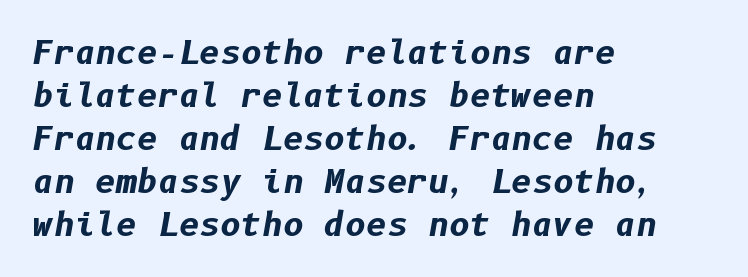
The image shows 32 px bold type, italic (leaning right); set left-aligned, normal line spacing (1.34x), normal letter spacing, not underlined; low stroke contrast and a medium x-height.
